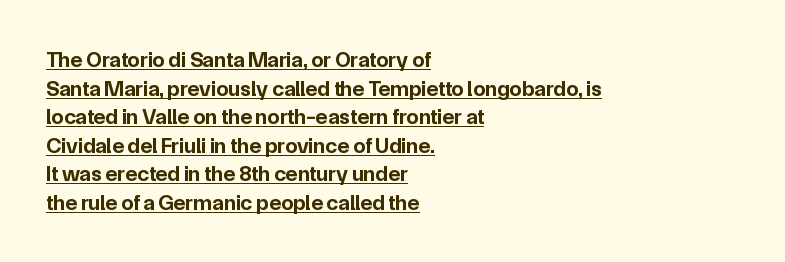
The image shows 22 px bold type, upright; set left-aligned, normal line spacing (1.3x), normal letter spacing, underlined.
